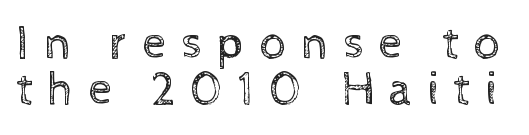
Q: Is the text bold? A: No.
Q: Is the text italic (slanted)? A: No, it is upright.
Q: Is the text underlined? A: No.
Q: Is the spacing between letters normal or unusually wide? A: Unusually wide.
Q: Is the spacing between lines tight, normal or loose? A: Tight.
Q: Width (condensed, normal, or wide)? A: Normal.
Q: x-height? A: Medium.
Q: Monospaced? A: No.
